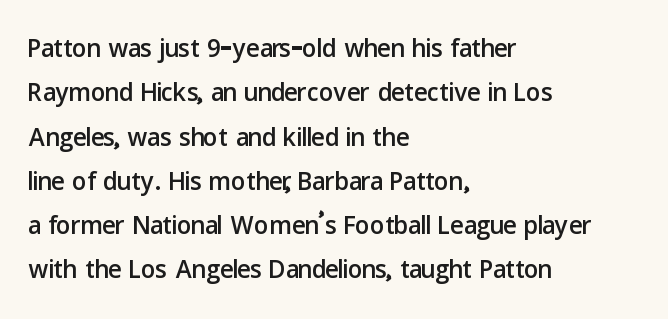
Q: Is the text italic (slanted)? A: No, it is upright.
Q: Is the typeface a serif or a sans-serif typeface? A: Sans-serif.
Q: Is the text underlined? A: No.
Q: How is the paragraph aligned? A: Left-aligned.
Q: Is the spacing between letters normal or unusually wide? A: Normal.
Q: Width (condensed, normal, or wide)? A: Normal.
Q: Stroke contrast? A: Low.
Q: x-height? A: Medium.
Q: Monospaced? A: No.
